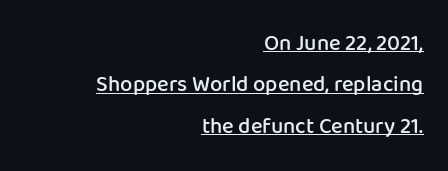
Emphasis is given by a line drawn under the lettering. The line texture is even and compact thanks to regular tracking. Italic? Not at all — the glyphs are vertical. Bold? Not quite — semibold, heavier than regular but stopping short.
